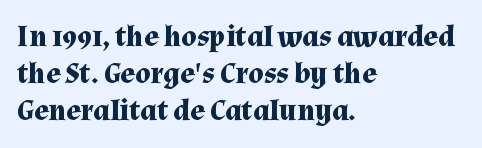
The image shows 30 px bold serif type, upright; set left-aligned, line spacing 1.23x, normal letter spacing, not underlined; medium stroke contrast and a medium x-height.
